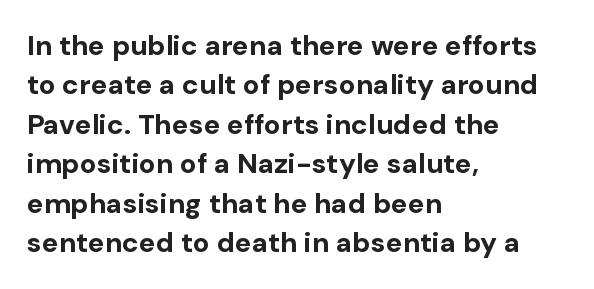
The image shows 28 px bold sans-serif type, upright; set left-aligned, normal line spacing (1.41x), normal letter spacing, not underlined; low stroke contrast and a medium x-height.
